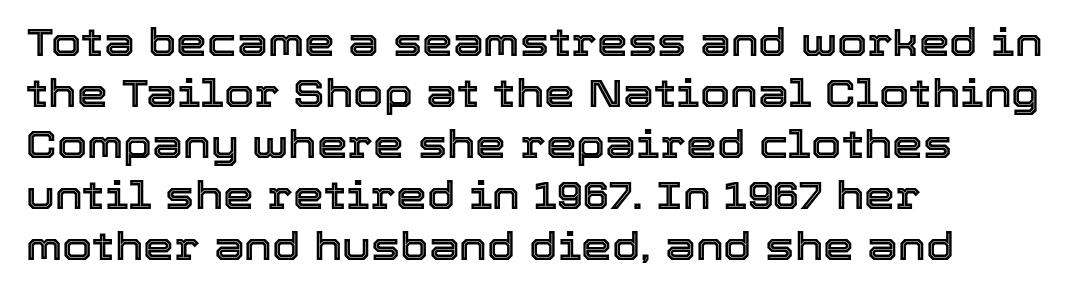
Lines of text with bare space underneath. Note the varied advance widths — an 'i' is clearly narrower than an 'm'. A classic flush-left, rag-right setting is used for this passage. Each word holds together tightly as a unit, with standard inter-letter gaps. The lines sit at an ordinary, default distance from one another. These lines were composed using upright roman letters.
